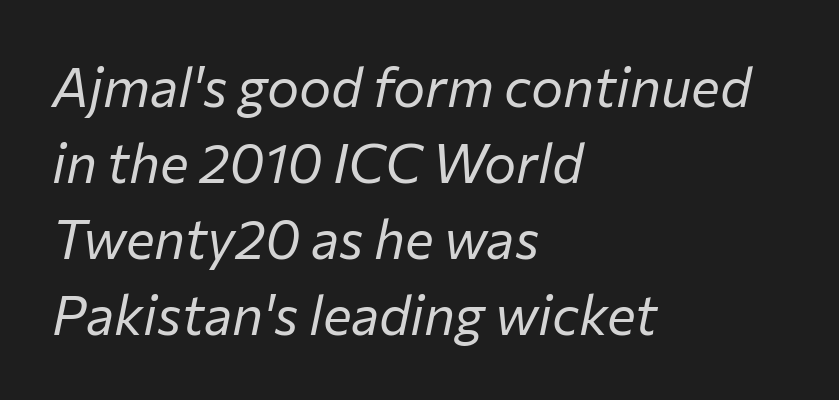
Q: Is the text bold? A: No.
Q: Is the text italic (slanted)? A: Yes, it leans right by about 12 degrees.
Q: Is the text underlined? A: No.
Q: How is the paragraph aligned? A: Left-aligned.
Q: Is the spacing between letters normal or unusually wide? A: Normal.
Q: Is the spacing between lines tight, normal or loose? A: Normal.
Q: Width (condensed, normal, or wide)? A: Normal.
Q: Stroke contrast? A: Low.
Q: x-height? A: Medium.
Q: Monospaced? A: No.
